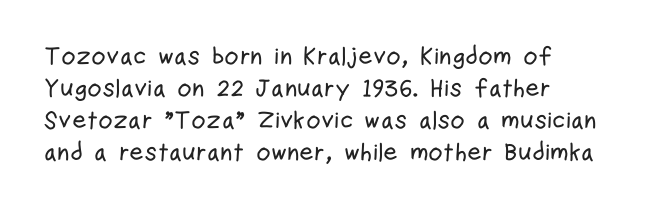
The image shows 25 px text type, upright; set left-aligned, normal line spacing (1.28x), normal letter spacing, not underlined.
